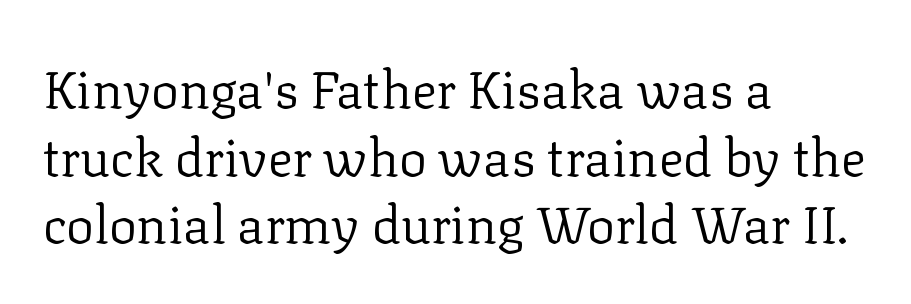
{"serif": "yes", "italic": "no", "bold": "no", "weight": "regular", "width": "normal", "stroke_contrast": "low", "x_height": "medium", "monospaced": "no", "underline": "no", "align": "left", "line_spacing": "normal", "line_spacing_ratio": 1.3, "letter_spacing": "normal", "letter_spacing_em": 0.0, "glyph_px": 52}
